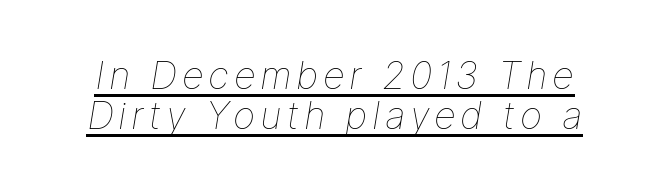
The image shows 38 px thin type, italic (leaning right); set tight line spacing (1.06x), underlined; low stroke contrast and a medium x-height.
